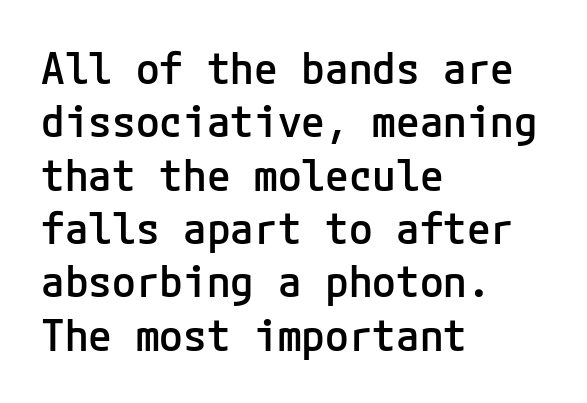
The image shows 43 px semibold sans-serif type, upright; set left-aligned, line spacing 1.24x, normal letter spacing, not underlined; low stroke contrast and a medium x-height.
